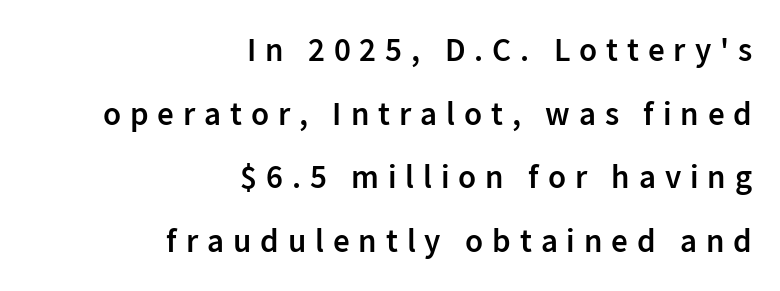
The image shows 33 px semibold sans-serif type, upright; set right-aligned, loose line spacing (1.93x), unusually wide letter spacing (+0.27 em), not underlined; low stroke contrast and a medium x-height.
